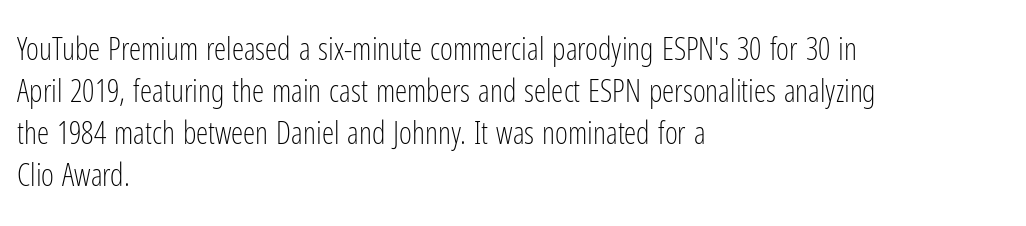
The zone under the glyphs is completely vacant. No letter is thick-stroked: the sample isn't bold. Vertical strokes here are truly vertical. You could not count columns in this text — the font is proportionally spaced. The compositor pushed each line to the left boundary.
